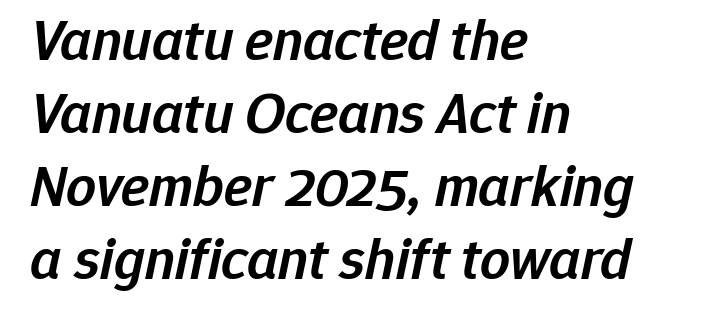
A classic flush-left, rag-right setting is used for this passage. Note the varied advance widths — an 'i' is clearly narrower than an 'm'. Tracking here is standard; glyphs follow each other at the usual distance. The strokes are fattened partway — semibold, not bold. The passage shown leans; its letterforms are oblique.
